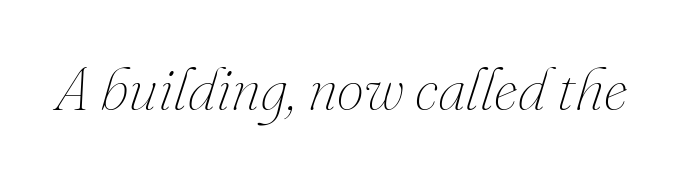
{"italic": "yes", "lean": "right", "slant_degrees": 16, "bold": "no", "weight": "thin", "width": "normal", "stroke_contrast": "medium", "x_height": "small", "monospaced": "no", "underline": "no", "letter_spacing": "normal", "letter_spacing_em": 0.0, "glyph_px": 61}
